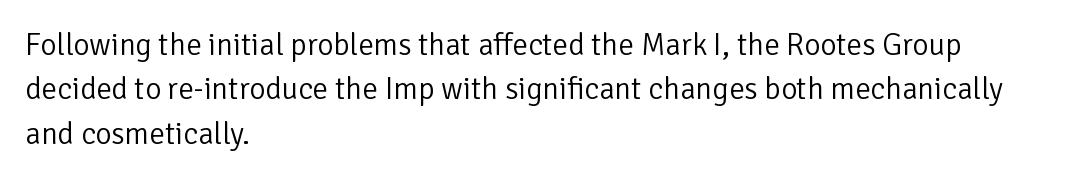
Q: Is the text bold? A: No.
Q: Is the text italic (slanted)? A: No, it is upright.
Q: Is the typeface a serif or a sans-serif typeface? A: Sans-serif.
Q: Is the text underlined? A: No.
Q: How is the paragraph aligned? A: Left-aligned.
Q: Is the spacing between letters normal or unusually wide? A: Normal.
Q: Is the spacing between lines tight, normal or loose? A: Normal.
Q: Width (condensed, normal, or wide)? A: Normal.
Q: Stroke contrast? A: Low.
Q: x-height? A: Medium.
Q: Monospaced? A: No.
